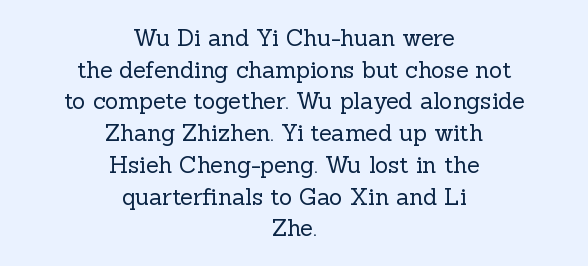
{"italic": "no", "bold": "no", "underline": "no", "align": "center", "line_spacing": "normal", "line_spacing_ratio": 1.38, "letter_spacing": "normal", "letter_spacing_em": 0.0, "glyph_px": 23}
